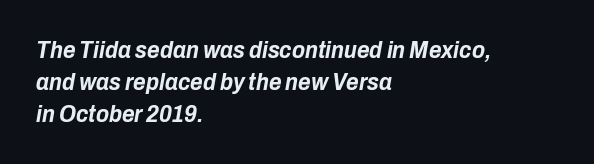
Q: Is the text bold? A: Yes.
Q: Is the text italic (slanted)? A: Yes, it leans right by about 10 degrees.
Q: Is the text underlined? A: No.
Q: How is the paragraph aligned? A: Left-aligned.
Q: Is the spacing between letters normal or unusually wide? A: Normal.
Q: Is the spacing between lines tight, normal or loose? A: Normal.
